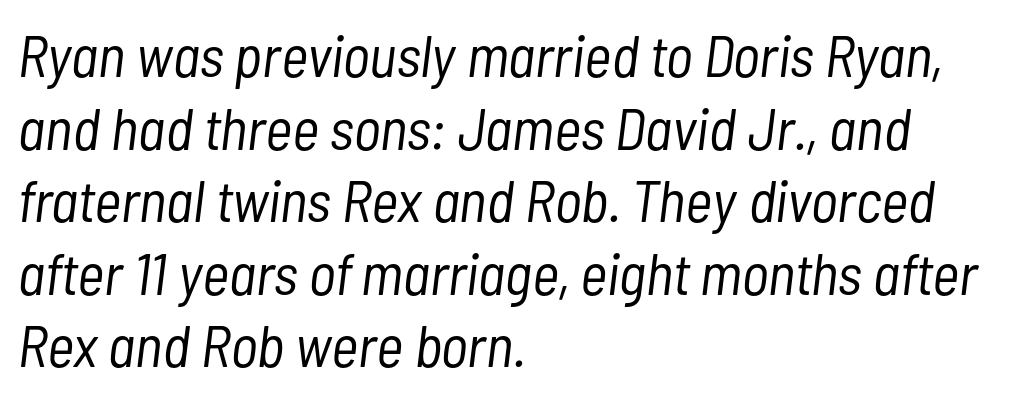
The image shows 59 px light, condensed type, italic (leaning right); set left-aligned, line spacing 1.23x, normal letter spacing, not underlined; low stroke contrast and a medium x-height.
